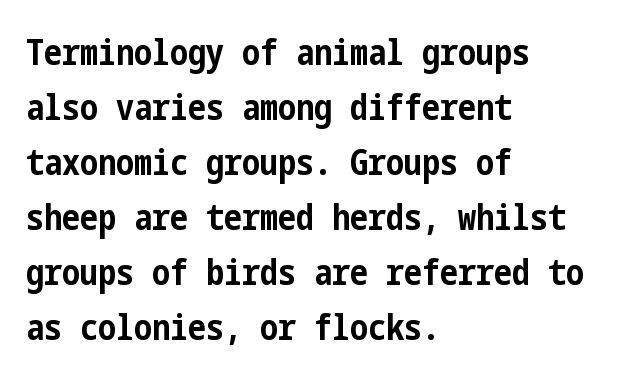
{"serif": "no", "italic": "no", "bold": "yes", "weight": "bold", "width": "condensed", "stroke_contrast": "low", "x_height": "medium", "underline": "no", "align": "left", "line_spacing": "normal", "line_spacing_ratio": 1.53, "letter_spacing": "normal", "letter_spacing_em": 0.0, "glyph_px": 36}
